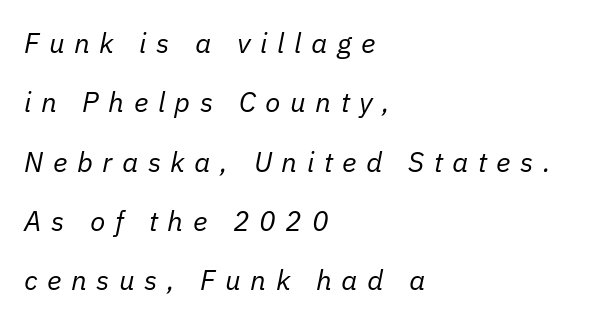
Q: Is the text bold? A: No.
Q: Is the text italic (slanted)? A: Yes, it leans right by about 11 degrees.
Q: Is the text underlined? A: No.
Q: How is the paragraph aligned? A: Left-aligned.
Q: Is the spacing between letters normal or unusually wide? A: Unusually wide.
Q: Is the spacing between lines tight, normal or loose? A: Loose.
Q: Width (condensed, normal, or wide)? A: Normal.
Q: Stroke contrast? A: Low.
Q: x-height? A: Medium.
Q: Monospaced? A: No.
